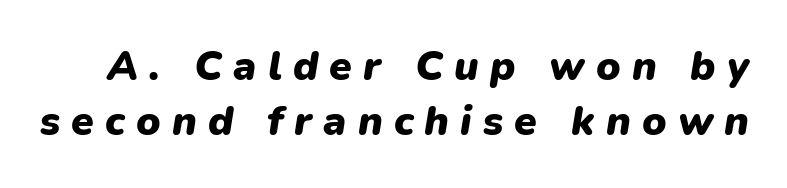
Q: Is the text bold? A: Yes.
Q: Is the text italic (slanted)? A: Yes, it leans right by about 9 degrees.
Q: Is the text underlined? A: No.
Q: Is the spacing between letters normal or unusually wide? A: Unusually wide.
Q: Is the spacing between lines tight, normal or loose? A: Normal.
Q: Width (condensed, normal, or wide)? A: Normal.
Q: Stroke contrast? A: Low.
Q: x-height? A: Medium.
Q: Monospaced? A: No.
